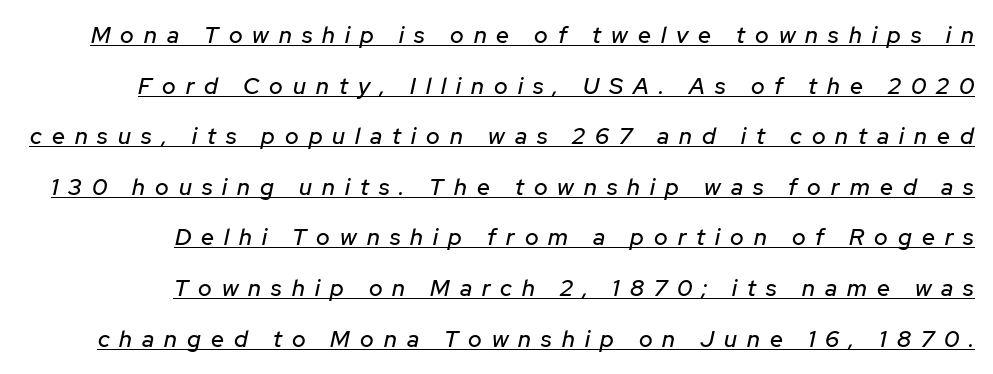
The image shows 23 px text type, italic (leaning right); set right-aligned, loose line spacing (2.2x), unusually wide letter spacing (+0.44 em), underlined.
